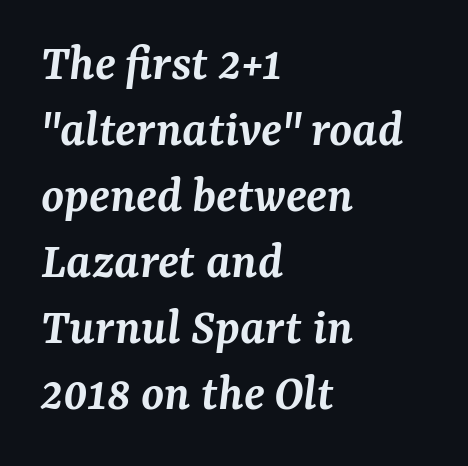
{"serif": "yes", "italic": "yes", "lean": "right", "slant_degrees": 7, "bold": "semi", "weight": "semibold", "width": "normal", "stroke_contrast": "medium", "x_height": "medium", "monospaced": "no", "underline": "no", "align": "left", "line_spacing": "normal", "line_spacing_ratio": 1.27, "letter_spacing": "normal", "letter_spacing_em": 0.0, "glyph_px": 52}
